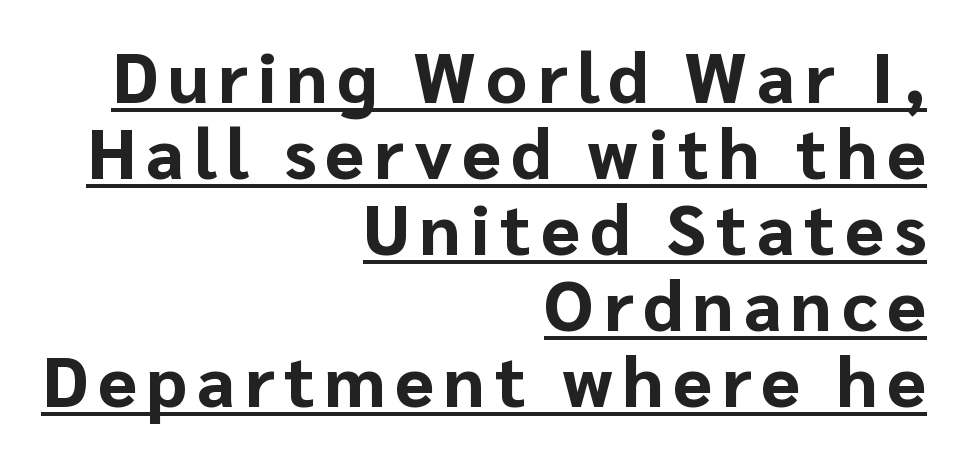
Typographically, this falls in the sans-serif category. Does the copy run flush right? Yes — the right margin is perfectly even. Nope, not italic — everything's standing straight. A typesetter would call this leading minimal, almost set solid.
